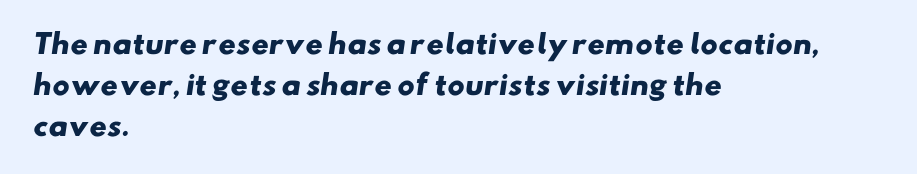
{"bold": "yes", "underline": "no", "align": "left", "line_spacing": "normal", "line_spacing_ratio": 1.51, "letter_spacing": "normal", "letter_spacing_em": 0.0, "glyph_px": 27}
